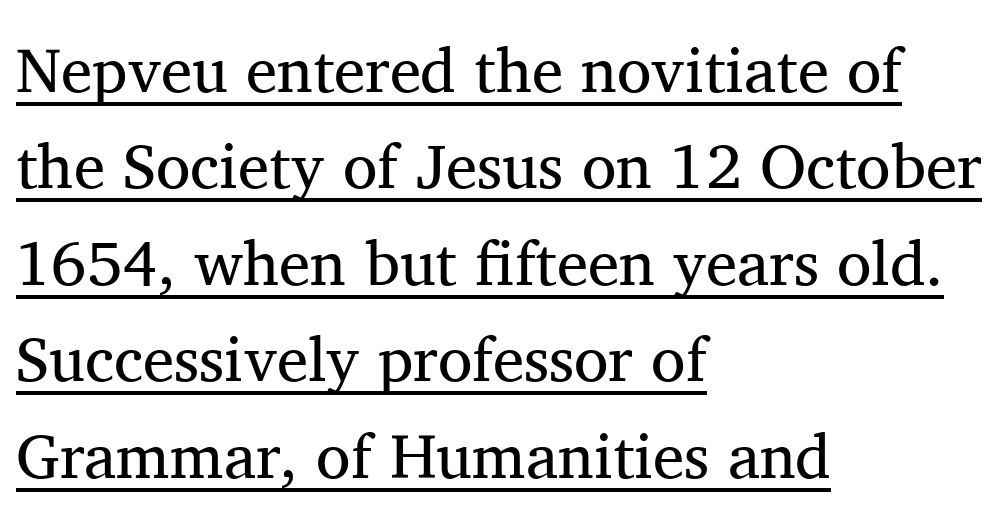
The image shows 63 px regular-weight serif type, upright; set left-aligned, normal line spacing (1.53x), normal letter spacing, underlined; medium stroke contrast and a medium x-height.
